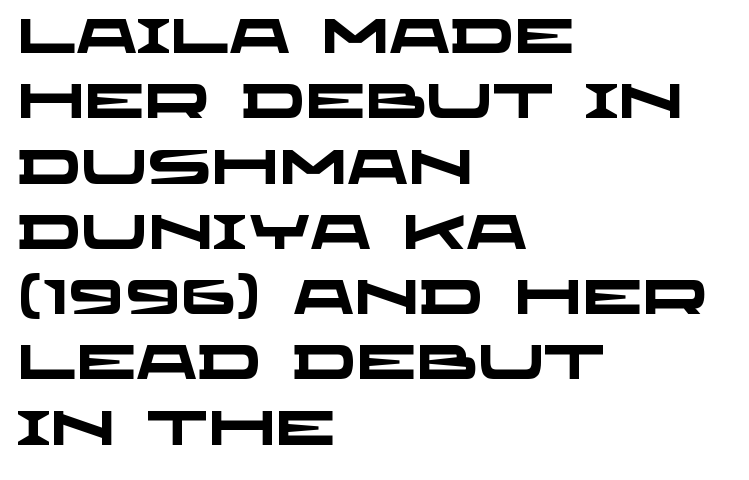
Q: Is the text bold? A: Yes.
Q: Is the typeface a serif or a sans-serif typeface? A: Sans-serif.
Q: Is the text underlined? A: No.
Q: How is the paragraph aligned? A: Left-aligned.
Q: Is the spacing between letters normal or unusually wide? A: Normal.
Q: Is the spacing between lines tight, normal or loose? A: Normal.
Q: Width (condensed, normal, or wide)? A: Wide.
Q: Stroke contrast? A: Low.
Q: x-height? A: Large.
Q: Monospaced? A: No.
